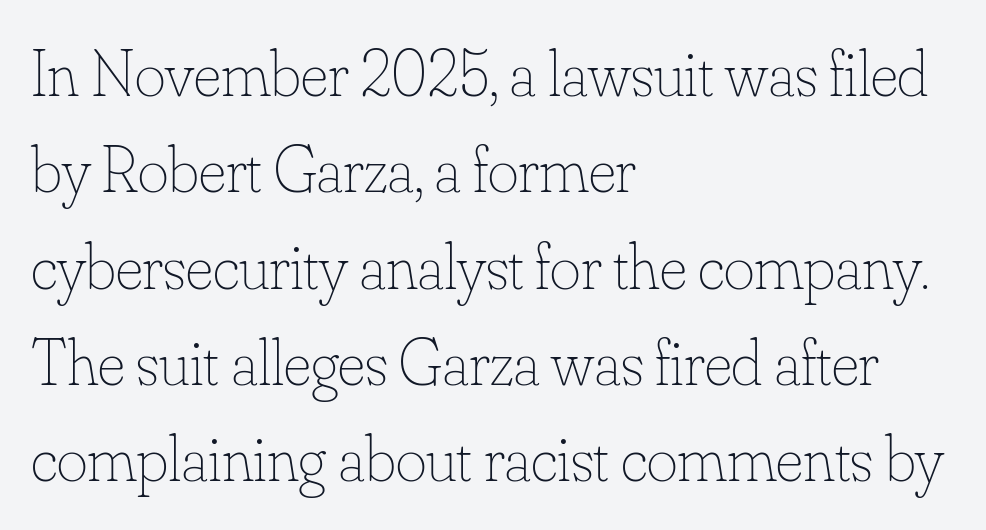
Q: Is the text bold? A: No.
Q: Is the text italic (slanted)? A: No, it is upright.
Q: Is the text underlined? A: No.
Q: How is the paragraph aligned? A: Left-aligned.
Q: Is the spacing between letters normal or unusually wide? A: Normal.
Q: Is the spacing between lines tight, normal or loose? A: Normal.
Q: Width (condensed, normal, or wide)? A: Normal.
Q: Stroke contrast? A: Low.
Q: x-height? A: Small.
Q: Monospaced? A: No.
